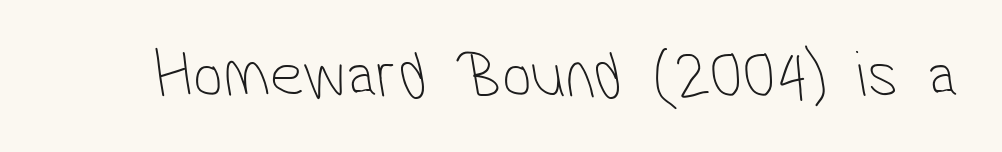
{"serif": "no", "bold": "no", "weight": "thin", "width": "condensed", "stroke_contrast": "low", "x_height": "medium", "monospaced": "no", "underline": "no", "letter_spacing": "normal", "letter_spacing_em": 0.0, "glyph_px": 67}
